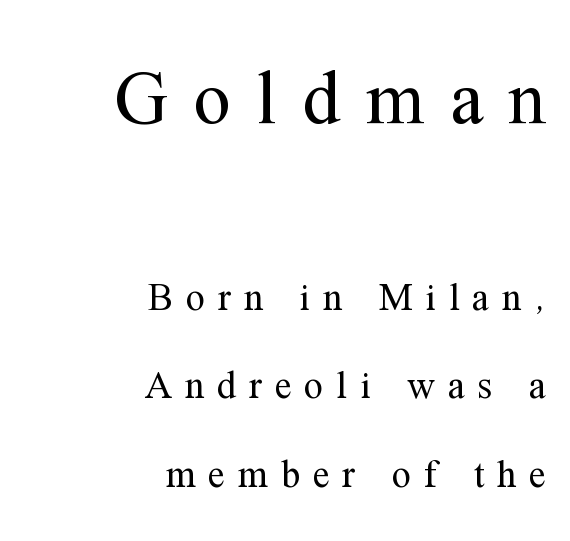
The image shows 75 px regular-weight serif type, upright; set right-aligned, loose line spacing (2.33x), unusually wide letter spacing (+0.34 em), not underlined; the first (top) block is 1.97x larger; medium stroke contrast and a medium x-height.
